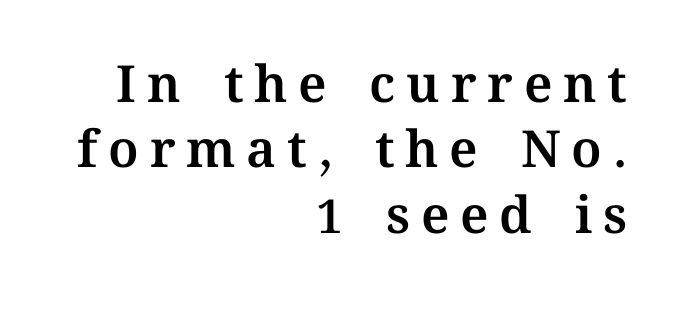
{"italic": "no", "width": "normal", "stroke_contrast": "medium", "x_height": "medium", "monospaced": "no", "underline": "no", "align": "right", "line_spacing": "normal", "line_spacing_ratio": 1.28, "letter_spacing": "wide", "letter_spacing_em": 0.21, "glyph_px": 51}
